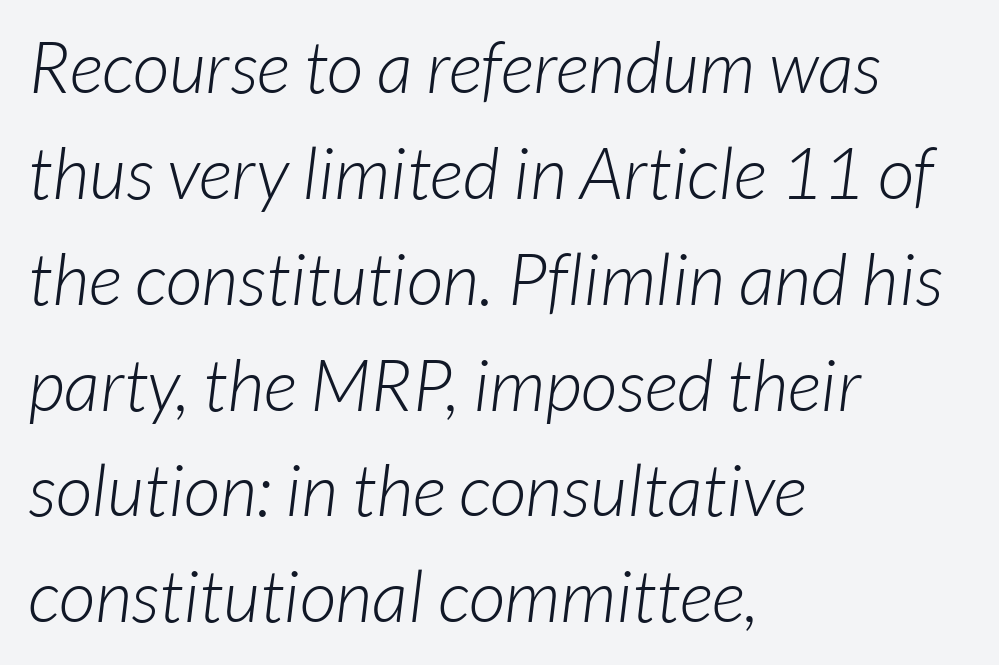
The image shows 72 px light sans-serif type; set left-aligned, normal line spacing (1.47x), normal letter spacing, not underlined; low stroke contrast and a medium x-height.
